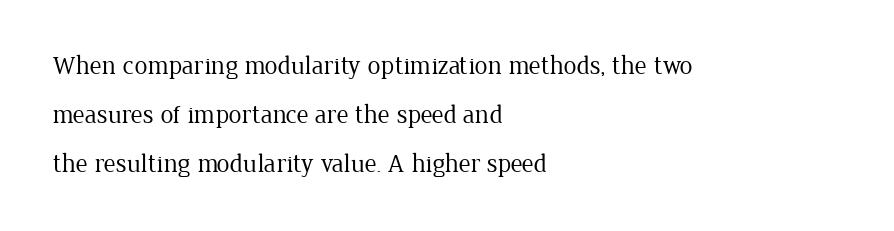
{"italic": "no", "bold": "no", "underline": "no", "align": "left", "line_spacing_ratio": 1.88, "letter_spacing": "normal", "letter_spacing_em": 0.0, "glyph_px": 26}
